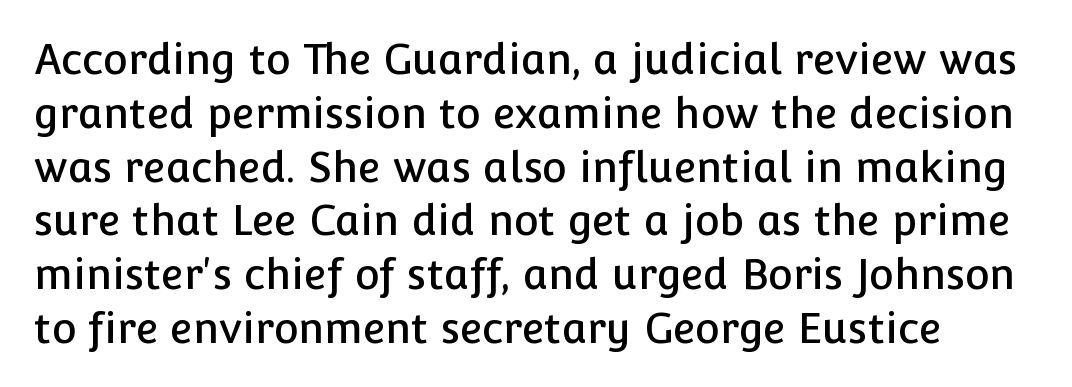
Examine the stroke ends and you'll find no serifs. Does the lettering tilt? It doesn't — this is upright. A typesetter would call this proportional, since set widths differ per character. Plain, unruled lines of type. These lines keep a tight, regular rhythm from letter to letter. Does the leading feel generous? No, just average.
